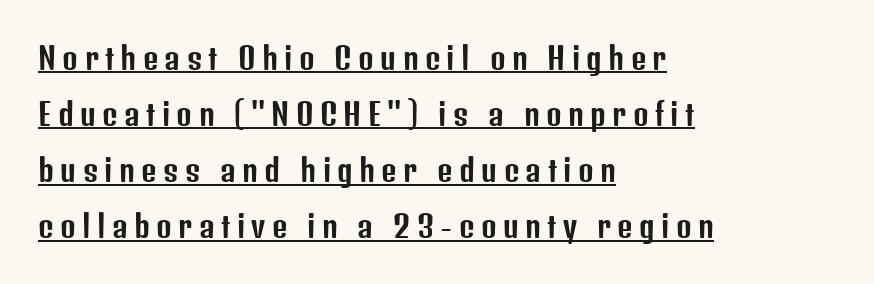
Proportional: the letters do not fall into vertical columns. Display-style spreading of the glyphs; the letterfit is very open. It's the straight-up-and-down kind of type. The typesetter has applied underlining to the passage shown. Serif or sans? Sans — the stroke terminals are bare.
